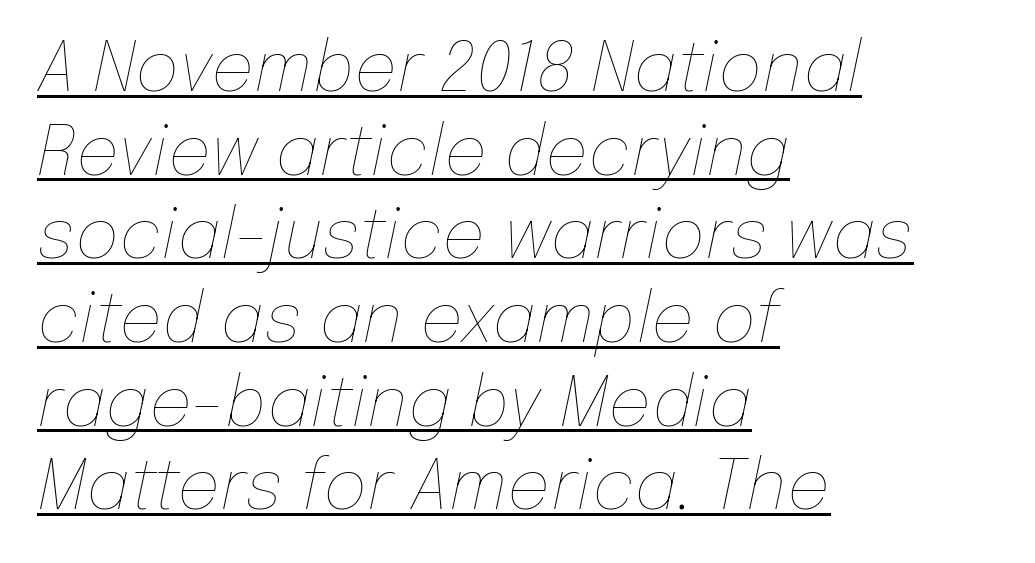
{"italic": "yes", "lean": "right", "slant_degrees": 12, "bold": "no", "weight": "thin", "width": "normal", "stroke_contrast": "low", "x_height": "medium", "monospaced": "no", "underline": "yes", "align": "left", "line_spacing_ratio": 1.23, "letter_spacing": "normal", "letter_spacing_em": 0.0, "glyph_px": 68}
